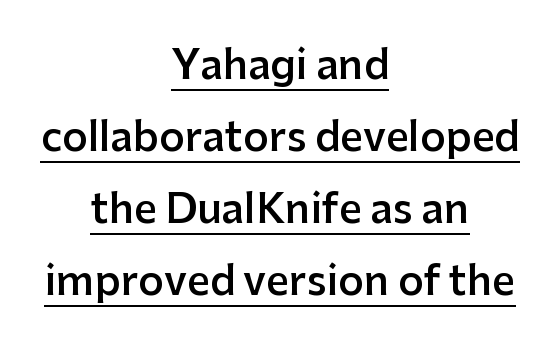
The image shows 40 px semibold sans-serif type, upright; set centered, line spacing 1.8x, normal letter spacing, underlined; low stroke contrast and a medium x-height.
